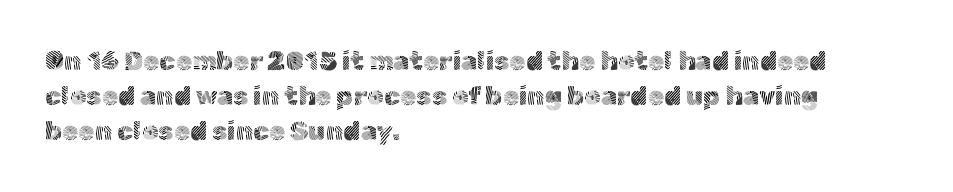
The image shows 26 px text type, upright; set left-aligned, normal line spacing (1.34x), normal letter spacing, not underlined.
